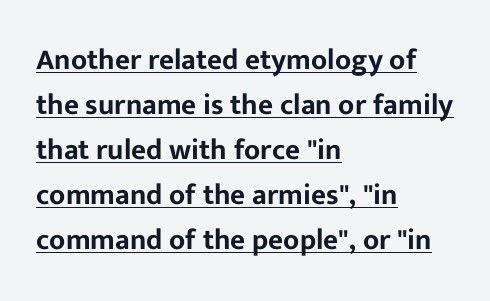
Q: Is the text italic (slanted)? A: No, it is upright.
Q: Is the typeface a serif or a sans-serif typeface? A: Sans-serif.
Q: Is the text underlined? A: Yes.
Q: How is the paragraph aligned? A: Left-aligned.
Q: Is the spacing between letters normal or unusually wide? A: Normal.
Q: Is the spacing between lines tight, normal or loose? A: Normal.
Q: Width (condensed, normal, or wide)? A: Normal.
Q: Stroke contrast? A: Low.
Q: x-height? A: Medium.
Q: Monospaced? A: No.
